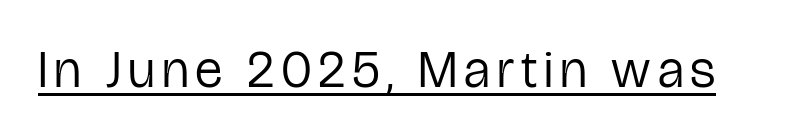
{"serif": "no", "italic": "no", "bold": "no", "weight": "regular", "width": "condensed", "stroke_contrast": "low", "x_height": "medium", "monospaced": "no", "underline": "yes", "glyph_px": 52}
